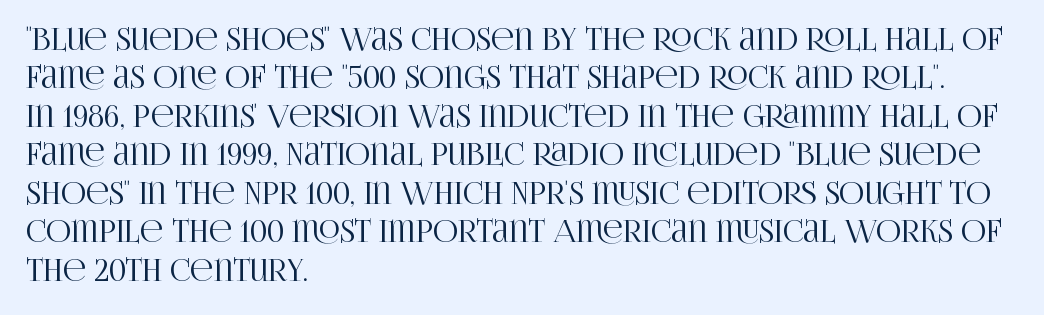
The passage shown is typeset with a serif family. Typeset ragged right — the left edge is the straight one. Varying glyph widths throughout — classic text-font behaviour. The specimen reads as upright at a glance. Descender tails drop into unmarked territory.
